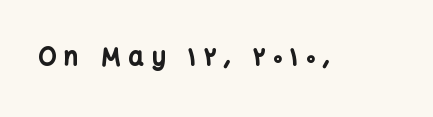
{"italic": "no", "bold": "yes", "underline": "no", "letter_spacing": "wide", "letter_spacing_em": 0.35, "glyph_px": 24}
